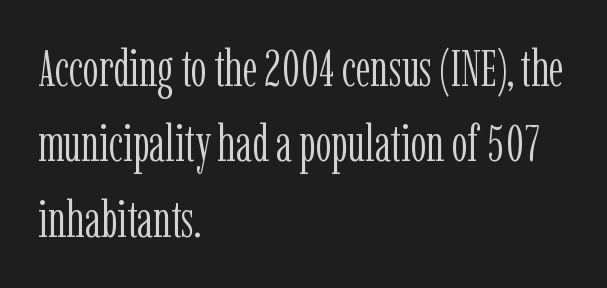
{"serif": "yes", "italic": "no", "bold": "no", "weight": "light", "width": "condensed", "stroke_contrast": "low", "x_height": "medium", "monospaced": "no", "underline": "no", "align": "left", "line_spacing": "normal", "line_spacing_ratio": 1.51, "letter_spacing": "normal", "letter_spacing_em": 0.0, "glyph_px": 50}
